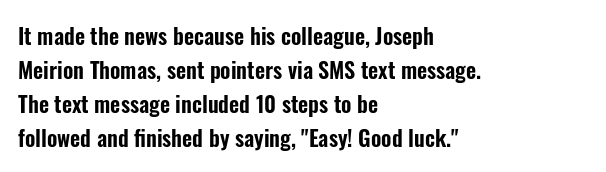
Inter-character spacing is left at the font's built-in metrics. A bare baseline throughout the passage. The typography opts for an upright posture over an oblique one. Casual observation: everything's shoved over to the left.
